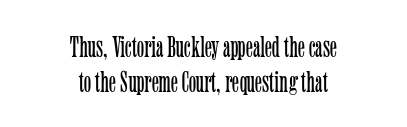
This is serif lettering, the kind often seen in printed books. Ascenders rise straight up at ninety degrees. Nobody drew a line under any word here. The letters sit at their default tracking, neither squeezed nor spread. Looks like regular typesetting: each glyph gets only the width it needs. Neither beginnings nor endings align; midpoints do.
